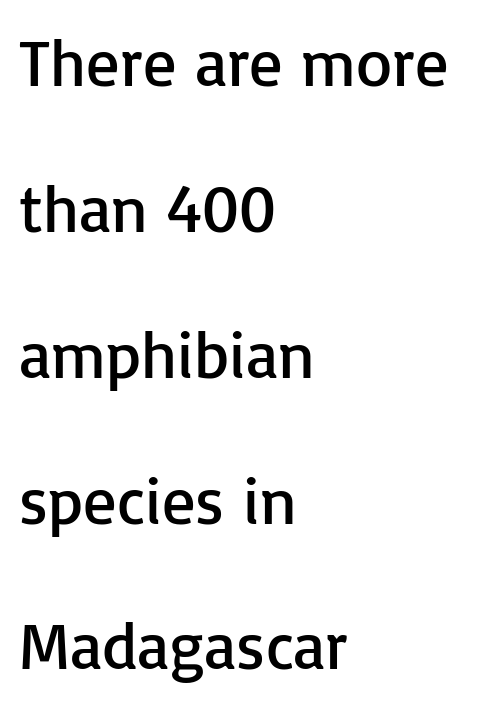
Vertical strokes here are truly vertical. The font family rendered here belongs to the sans-serif group. Unmarked baselines from the first word to the last. Stroke thickness stays within the range of a standard reading face or lighter. The type is set solid horizontally, with unmodified tracking.
